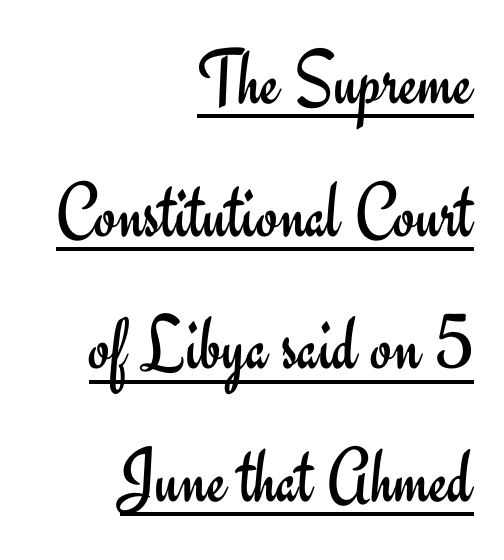
The image shows 79 px regular-weight sans-serif type; set right-aligned, normal line spacing (1.68x), normal letter spacing, underlined; low stroke contrast and a small x-height.
